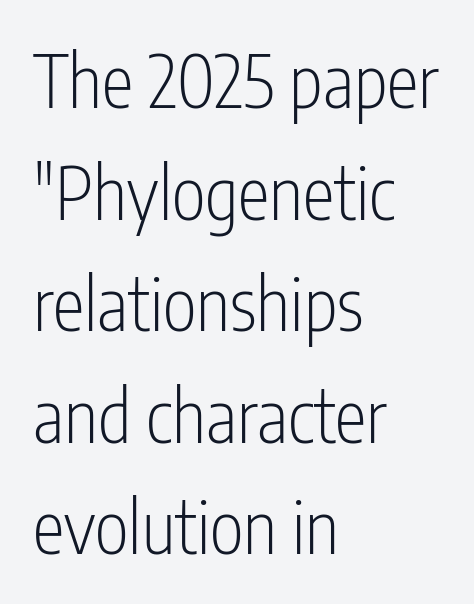
Q: Is the text bold? A: No.
Q: Is the text italic (slanted)? A: No, it is upright.
Q: Is the typeface a serif or a sans-serif typeface? A: Sans-serif.
Q: Is the text underlined? A: No.
Q: How is the paragraph aligned? A: Left-aligned.
Q: Is the spacing between letters normal or unusually wide? A: Normal.
Q: Is the spacing between lines tight, normal or loose? A: Normal.
Q: Width (condensed, normal, or wide)? A: Condensed.
Q: Stroke contrast? A: Low.
Q: x-height? A: Medium.
Q: Monospaced? A: No.
